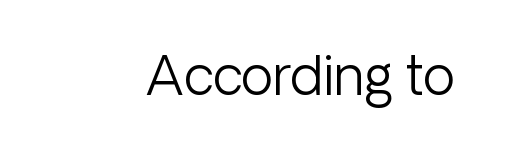
The image shows 53 px light sans-serif type, upright; set normal letter spacing, not underlined; low stroke contrast and a medium x-height.
